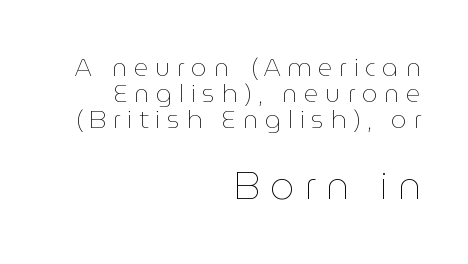
{"italic": "no", "bold": "no", "weight": "thin", "width": "normal", "stroke_contrast": "low", "x_height": "medium", "monospaced": "no", "underline": "no", "align": "right", "line_spacing": "tight", "line_spacing_ratio": 1.04, "letter_spacing": "wide", "letter_spacing_em": 0.27, "larger_block": "second", "size_ratio": 1.52, "glyph_px": 38}
